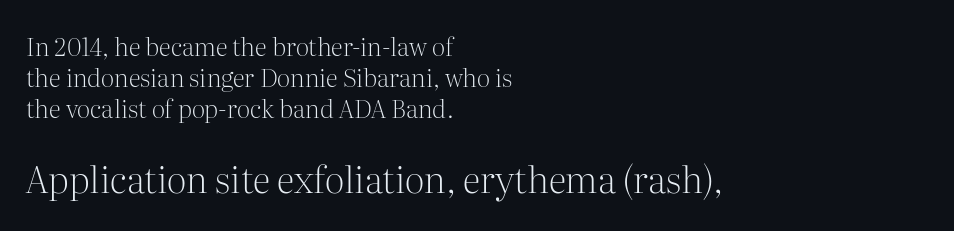
{"serif": "yes", "italic": "no", "bold": "no", "weight": "light", "width": "normal", "stroke_contrast": "medium", "x_height": "medium", "monospaced": "no", "underline": "no", "align": "left", "line_spacing_ratio": 1.24, "letter_spacing": "normal", "letter_spacing_em": 0.0, "larger_block": "second", "size_ratio": 1.48, "glyph_px": 37}
